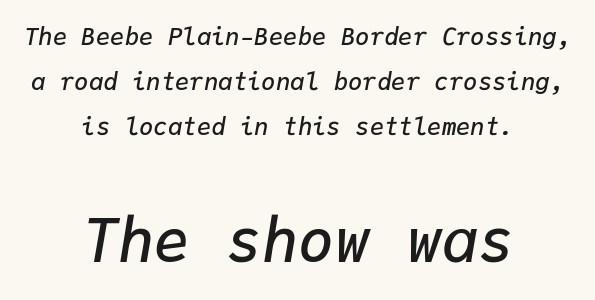
The baseline area is clear. In terms of letterspacing, this is plain default setting. On the weight axis this lands at semibold, roughly 600. The text carries the slant typical of an italic or oblique font.
